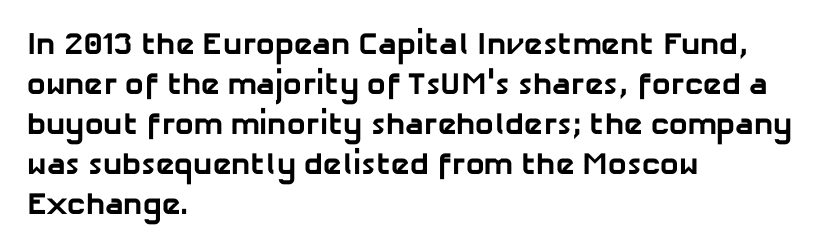
Q: Is the text bold? A: Yes.
Q: Is the typeface a serif or a sans-serif typeface? A: Sans-serif.
Q: Is the text underlined? A: No.
Q: How is the paragraph aligned? A: Left-aligned.
Q: Is the spacing between letters normal or unusually wide? A: Normal.
Q: Is the spacing between lines tight, normal or loose? A: Normal.
Q: Width (condensed, normal, or wide)? A: Normal.
Q: Stroke contrast? A: Low.
Q: x-height? A: Medium.
Q: Monospaced? A: No.
